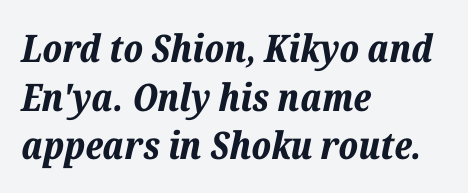
{"italic": "yes", "lean": "right", "slant_degrees": 12, "bold": "yes", "weight": "bold", "width": "normal", "stroke_contrast": "low", "x_height": "medium", "monospaced": "no", "underline": "no", "align": "left", "line_spacing": "normal", "line_spacing_ratio": 1.28, "letter_spacing": "normal", "letter_spacing_em": 0.0, "glyph_px": 38}
